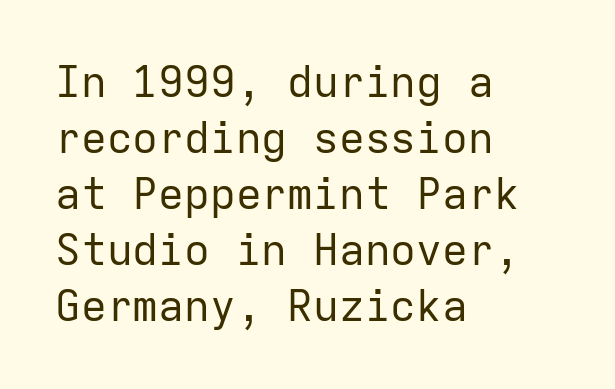
The image shows 43 px regular-weight sans-serif type, upright, monospaced; set left-aligned, normal line spacing (1.3x), normal letter spacing, not underlined; low stroke contrast and a medium x-height.
